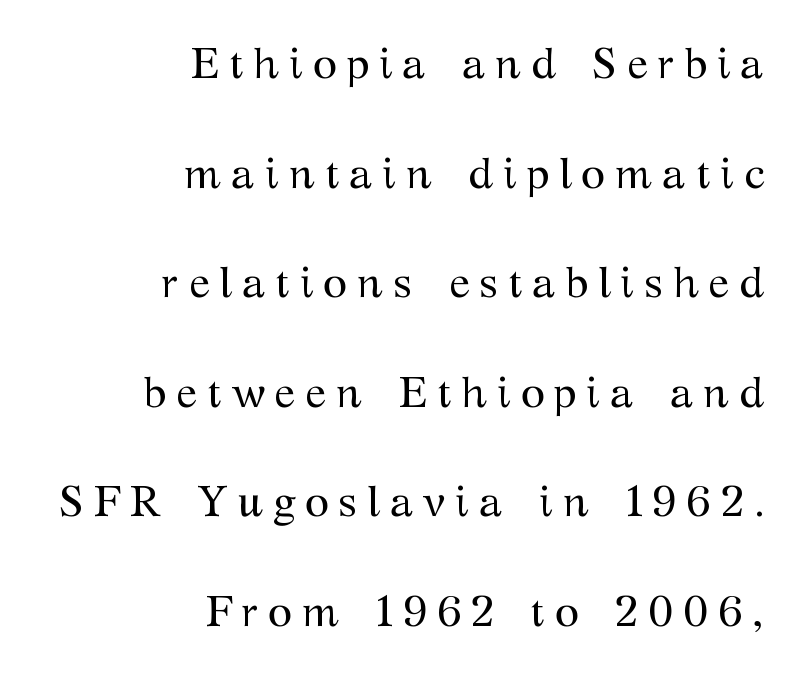
This sample is right-justified, so line beginnings fall wherever the words allow. Serifs: yes, visible at the terminals of the letterforms. Ascenders rise straight up at ninety degrees. The face used here is proportionally spaced, like ordinary book or web type.
